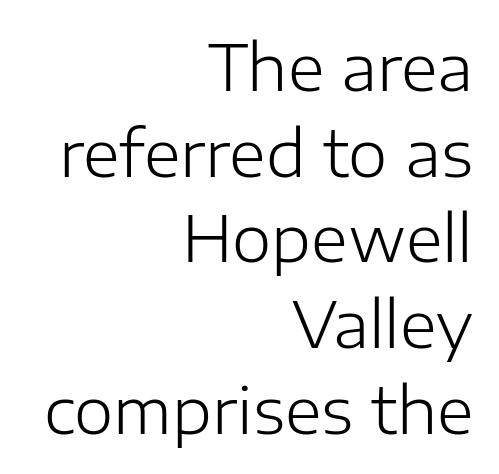
The typeface chosen for these lines omits serifs. Typeset ragged left — the right edge is the straight one. The gaps between neighbouring characters are ordinary and unremarkable. Posture: vertical.
